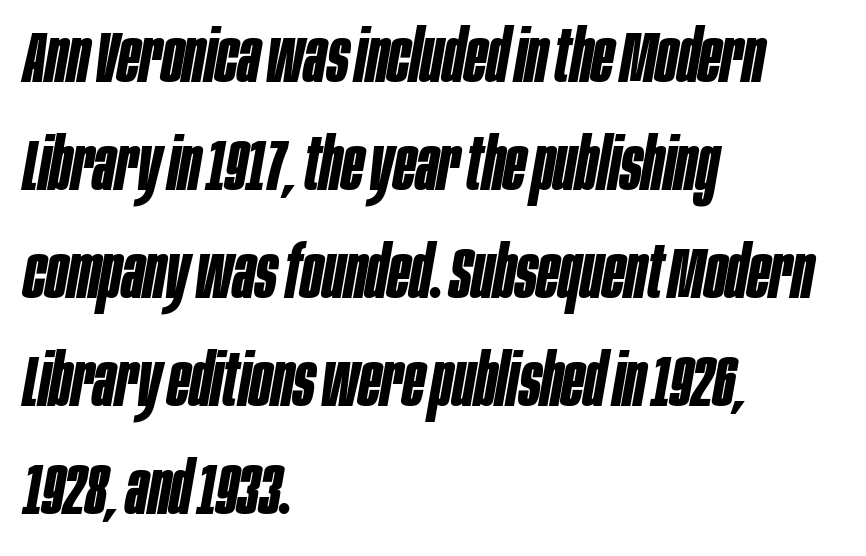
The image shows 72 px bold, condensed type, italic (leaning right); set left-aligned, normal line spacing (1.5x), normal letter spacing, not underlined; low stroke contrast and a large x-height.
